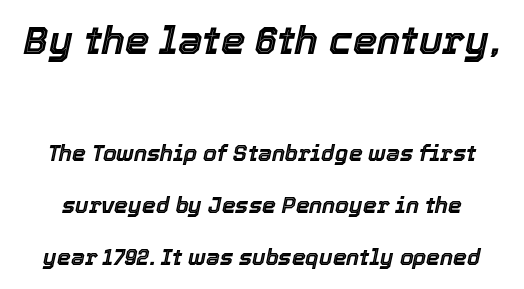
The image shows 39 px text type, italic (leaning right); set loose line spacing (2.36x), normal letter spacing, not underlined; the first (top) block is 1.77x larger; a medium x-height.
